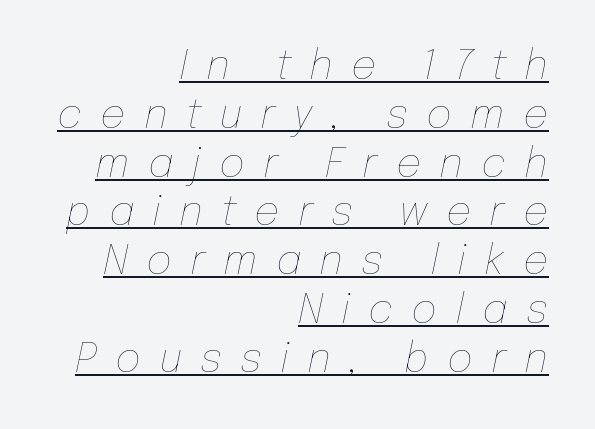
The passage shown is typed in a proportional face where columns would drift. It's the slanting kind of type. What stands out about the letter spacing? Its width — letters are far apart. Nothing heavy about these letters — not bold at all.
